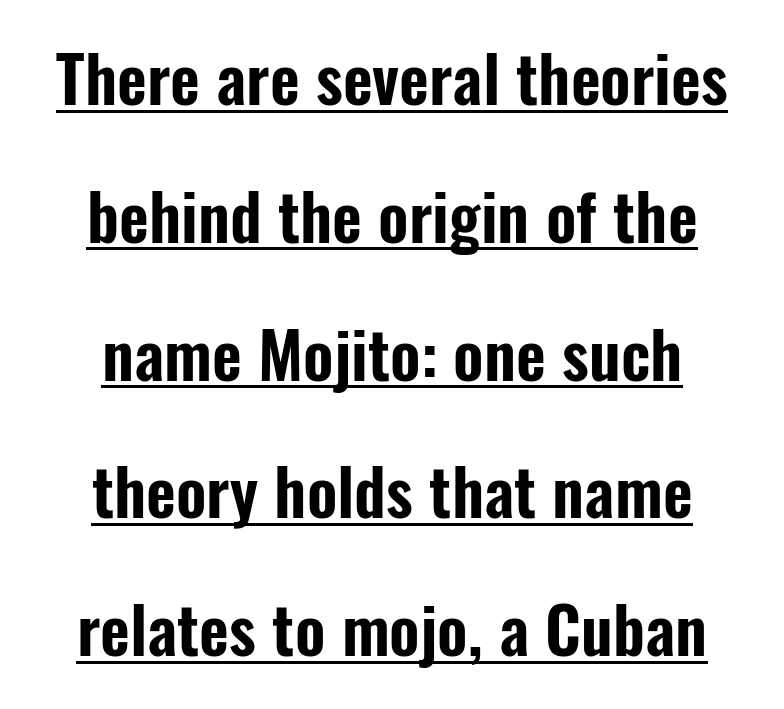
Q: Is the text italic (slanted)? A: No, it is upright.
Q: Is the typeface a serif or a sans-serif typeface? A: Sans-serif.
Q: Is the text underlined? A: Yes.
Q: How is the paragraph aligned? A: Centered.
Q: Is the spacing between letters normal or unusually wide? A: Normal.
Q: Is the spacing between lines tight, normal or loose? A: Loose.
Q: Width (condensed, normal, or wide)? A: Condensed.
Q: Stroke contrast? A: Low.
Q: x-height? A: Medium.
Q: Monospaced? A: No.
